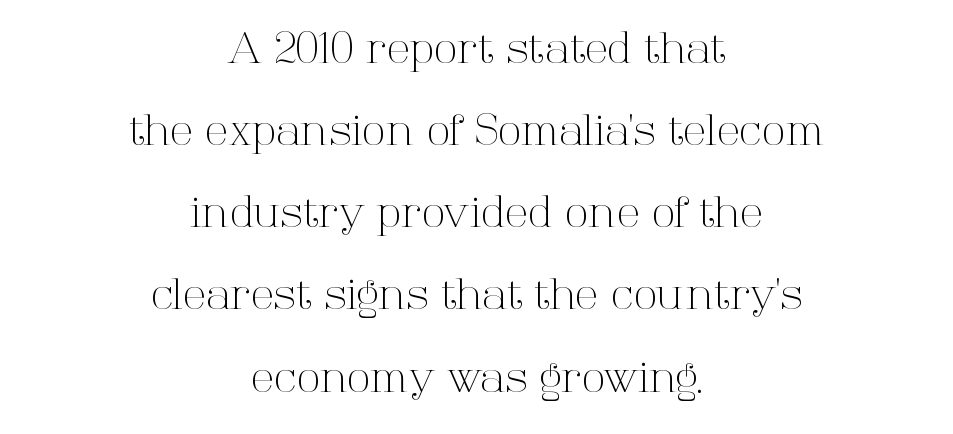
The image shows 43 px light serif type, upright; set centered, loose line spacing (1.91x), normal letter spacing, not underlined; high stroke contrast and a medium x-height.
